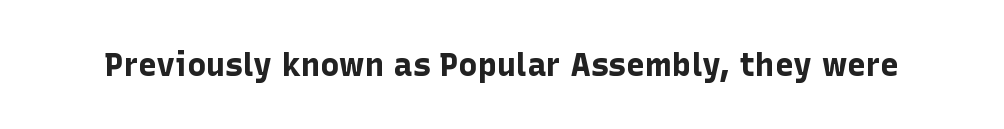
{"serif": "no", "italic": "no", "bold": "yes", "weight": "bold", "width": "normal", "stroke_contrast": "low", "x_height": "medium", "monospaced": "no", "underline": "no", "letter_spacing": "normal", "letter_spacing_em": 0.0, "glyph_px": 32}
